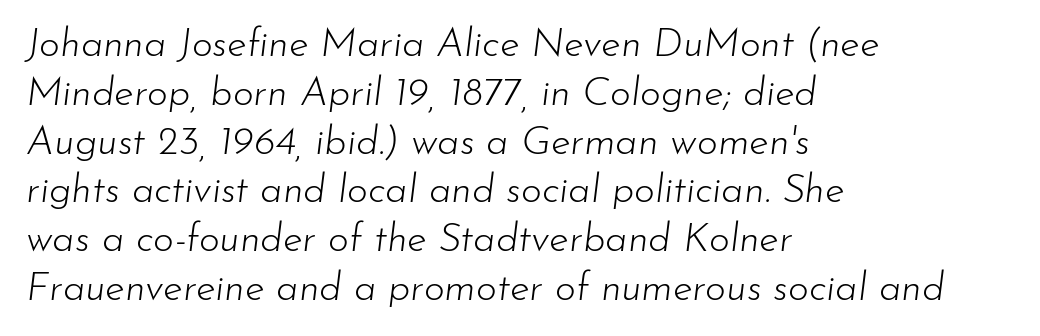
Q: Is the text bold? A: No.
Q: Is the text italic (slanted)? A: Yes, it leans right by about 7 degrees.
Q: Is the text underlined? A: No.
Q: How is the paragraph aligned? A: Left-aligned.
Q: Is the spacing between letters normal or unusually wide? A: Normal.
Q: Width (condensed, normal, or wide)? A: Normal.
Q: Stroke contrast? A: Low.
Q: x-height? A: Small.
Q: Monospaced? A: No.
